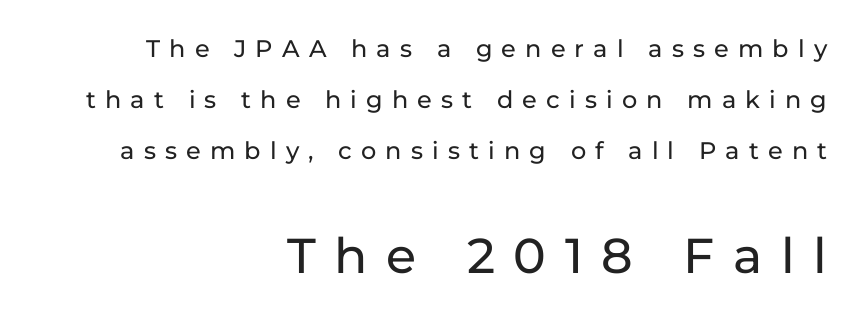
{"serif": "no", "italic": "no", "width": "normal", "stroke_contrast": "low", "x_height": "medium", "monospaced": "no", "underline": "no", "align": "right", "line_spacing": "loose", "line_spacing_ratio": 2.12, "letter_spacing": "wide", "letter_spacing_em": 0.38, "larger_block": "second", "size_ratio": 2.04, "glyph_px": 49}
